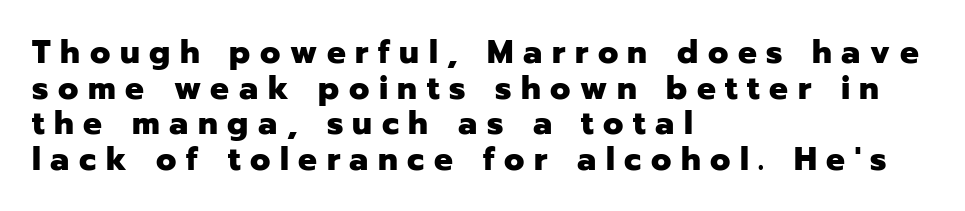
Q: Is the text bold? A: Yes.
Q: Is the text italic (slanted)? A: No, it is upright.
Q: Is the typeface a serif or a sans-serif typeface? A: Sans-serif.
Q: Is the text underlined? A: No.
Q: How is the paragraph aligned? A: Left-aligned.
Q: Is the spacing between letters normal or unusually wide? A: Unusually wide.
Q: Is the spacing between lines tight, normal or loose? A: Tight.
Q: Width (condensed, normal, or wide)? A: Normal.
Q: Stroke contrast? A: Low.
Q: x-height? A: Medium.
Q: Monospaced? A: No.
